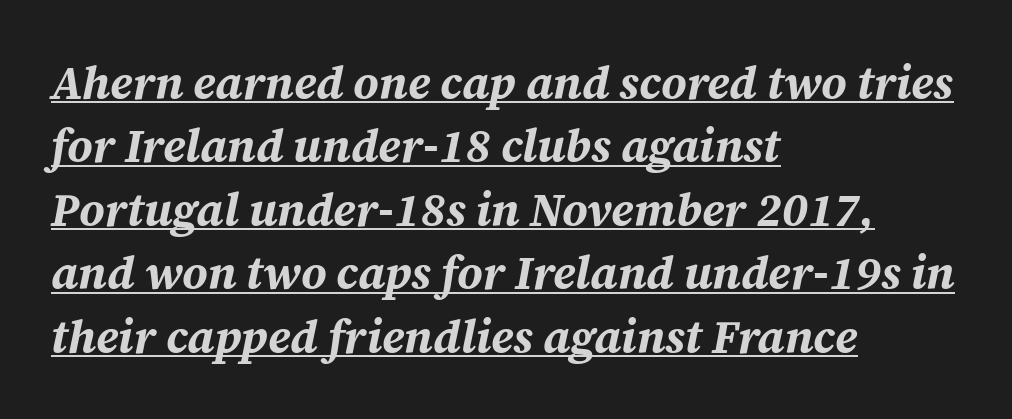
Q: Is the text bold? A: Yes.
Q: Is the text italic (slanted)? A: Yes, it leans right by about 12 degrees.
Q: Is the text underlined? A: Yes.
Q: How is the paragraph aligned? A: Left-aligned.
Q: Is the spacing between letters normal or unusually wide? A: Normal.
Q: Is the spacing between lines tight, normal or loose? A: Normal.
Q: Width (condensed, normal, or wide)? A: Normal.
Q: Stroke contrast? A: Medium.
Q: x-height? A: Medium.
Q: Monospaced? A: No.
